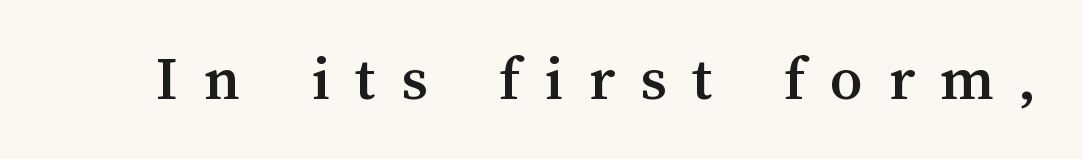
The image shows 65 px text type, upright; set unusually wide letter spacing (+0.39 em), not underlined; medium stroke contrast and a medium x-height.
